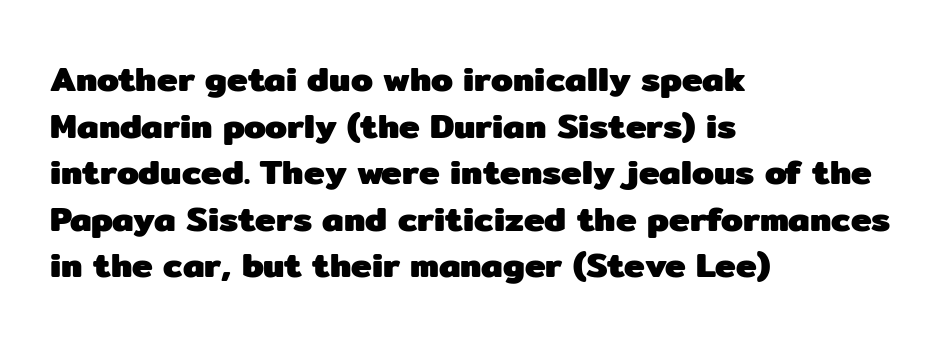
Q: Is the text bold? A: Yes.
Q: Is the text italic (slanted)? A: No, it is upright.
Q: Is the typeface a serif or a sans-serif typeface? A: Sans-serif.
Q: Is the text underlined? A: No.
Q: How is the paragraph aligned? A: Left-aligned.
Q: Is the spacing between letters normal or unusually wide? A: Normal.
Q: Is the spacing between lines tight, normal or loose? A: Normal.
Q: Width (condensed, normal, or wide)? A: Normal.
Q: Stroke contrast? A: Low.
Q: x-height? A: Medium.
Q: Monospaced? A: No.
